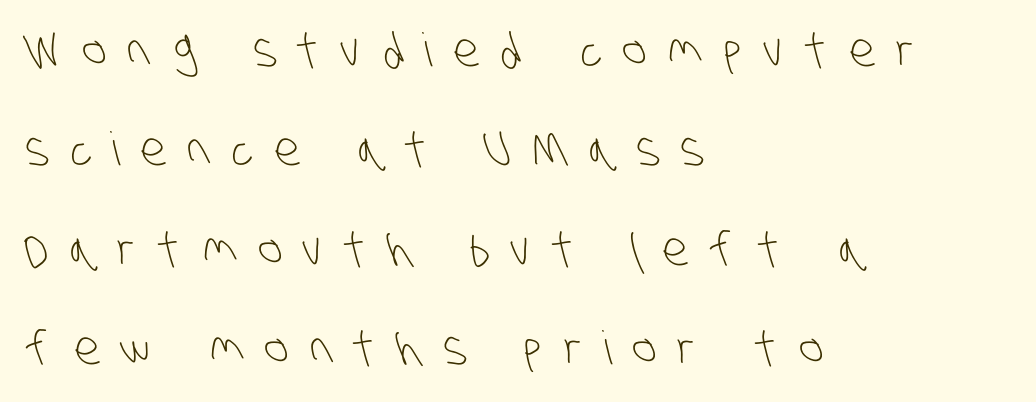
You could not count columns in this text — the font is proportionally spaced. Does extra space separate the letters? Yes, quite a lot of it. Weight: not bold — regular or lighter. Horizontally, the lines are justified to the leading edge only.
